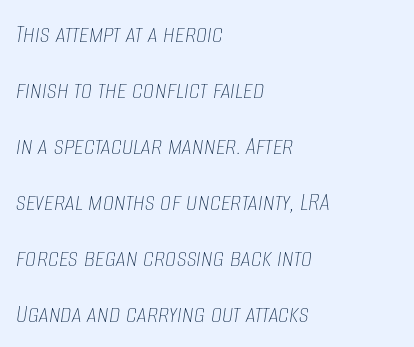
Q: Is the text bold? A: No.
Q: Is the text italic (slanted)? A: Yes, it leans right by about 8 degrees.
Q: Is the text underlined? A: No.
Q: How is the paragraph aligned? A: Left-aligned.
Q: Is the spacing between letters normal or unusually wide? A: Normal.
Q: Is the spacing between lines tight, normal or loose? A: Loose.
Q: Width (condensed, normal, or wide)? A: Condensed.
Q: Stroke contrast? A: Low.
Q: x-height? A: Large.
Q: Monospaced? A: No.
